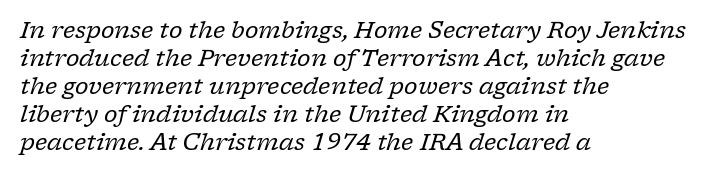
The strokes carry an ordinary text weight at most. This is oblique type, the kind used for emphasis or titles. The typesetter chose a ragged-right arrangement here. Here the glyphs are tracked normally, forming tight word shapes. The words here are not underlined.
